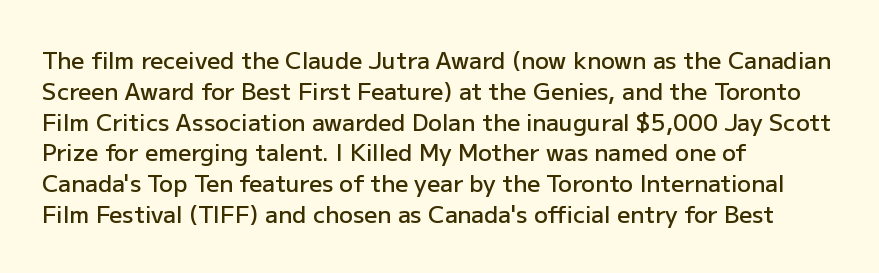
Whoever set this chose a conventional vertical rhythm. There is no visible air inserted between adjacent glyphs. Where is the straight margin? On the left. Type without underlining. The specimen reads as upright at a glance. The typesetting leans somewhat heavy: a semibold.
